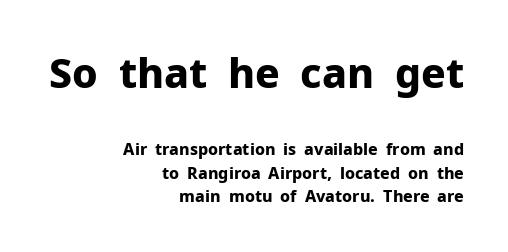
{"serif": "no", "italic": "no", "bold": "yes", "weight": "bold", "width": "normal", "stroke_contrast": "low", "x_height": "medium", "monospaced": "no", "underline": "no", "align": "right", "line_spacing": "normal", "line_spacing_ratio": 1.47, "letter_spacing": "normal", "letter_spacing_em": 0.0, "larger_block": "first", "size_ratio": 2.56, "glyph_px": 41}
